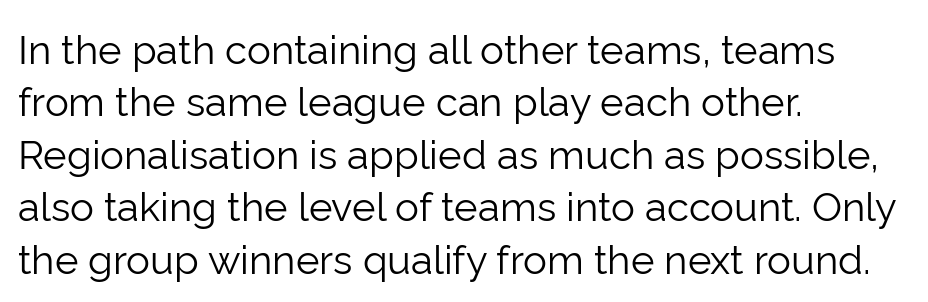
{"serif": "no", "italic": "no", "bold": "no", "weight": "light", "width": "normal", "stroke_contrast": "low", "x_height": "medium", "monospaced": "no", "underline": "no", "align": "left", "line_spacing": "normal", "line_spacing_ratio": 1.31, "letter_spacing": "normal", "letter_spacing_em": 0.0, "glyph_px": 40}
